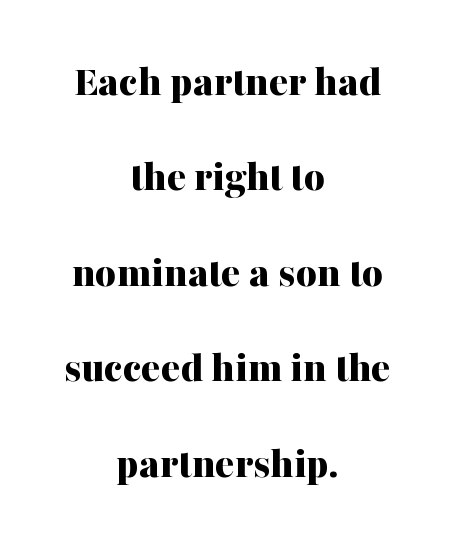
{"serif": "yes", "italic": "no", "bold": "yes", "weight": "bold", "width": "normal", "stroke_contrast": "medium", "x_height": "medium", "monospaced": "no", "underline": "no", "align": "center", "line_spacing": "loose", "line_spacing_ratio": 2.12, "letter_spacing": "normal", "letter_spacing_em": 0.0, "glyph_px": 45}
